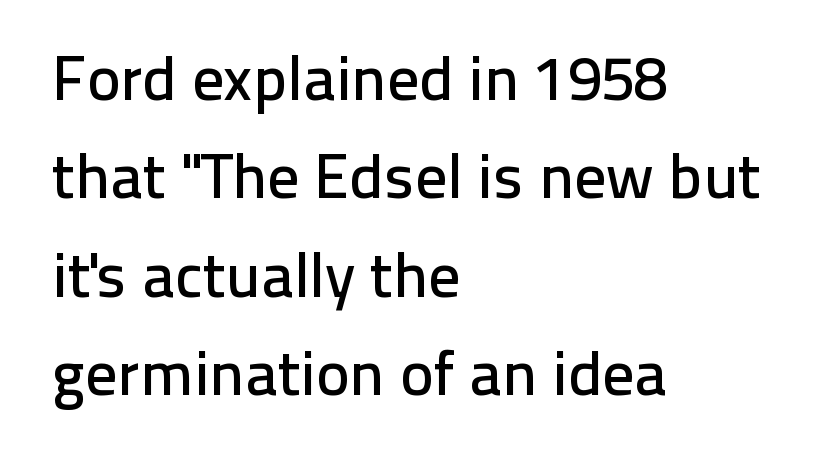
The rendering keeps characters at their native spacing. Just letters on the line, the space beneath them empty. A typesetter would call this proportional, since set widths differ per character. Whoever set this chose a conventional vertical rhythm. A typesetter would mark this as roman, not italic.
